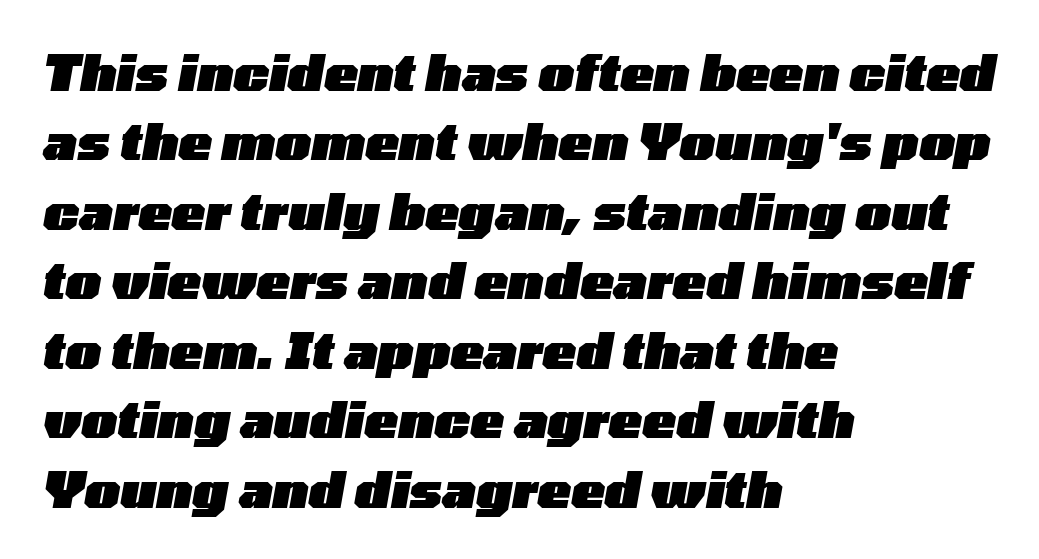
{"italic": "yes", "lean": "right", "slant_degrees": 10, "bold": "yes", "weight": "heavy", "width": "wide", "stroke_contrast": "low", "x_height": "medium", "monospaced": "no", "underline": "no", "align": "left", "line_spacing": "normal", "line_spacing_ratio": 1.39, "letter_spacing": "normal", "letter_spacing_em": 0.0, "glyph_px": 50}
